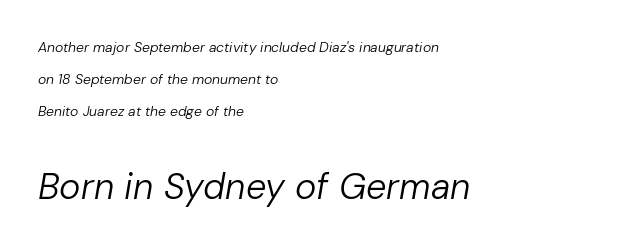
The image shows 36 px regular-weight type, italic (leaning right); set left-aligned, loose line spacing (2.28x), normal letter spacing, not underlined; the second (bottom) block is 2.57x larger; low stroke contrast and a medium x-height.
